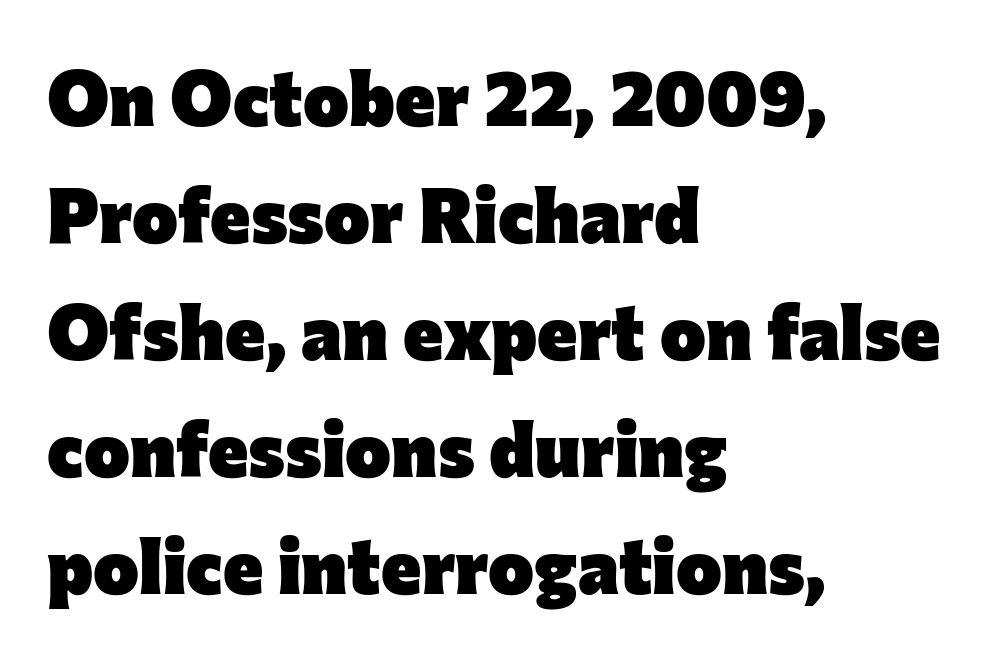
{"serif": "no", "italic": "no", "bold": "yes", "weight": "heavy", "width": "normal", "stroke_contrast": "low", "x_height": "medium", "monospaced": "no", "underline": "no", "align": "left", "line_spacing": "normal", "line_spacing_ratio": 1.52, "letter_spacing": "normal", "letter_spacing_em": 0.0, "glyph_px": 77}
